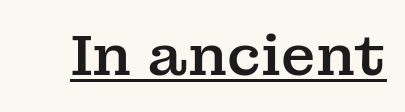
The letters carry serifs — small finishing strokes at the ends of their stems. Has an underline been added? It has. Think of a printed novel: that variable character pitch is what you see here. Posture: straight, roman, zero tilt. There is no visible air inserted between adjacent glyphs.
